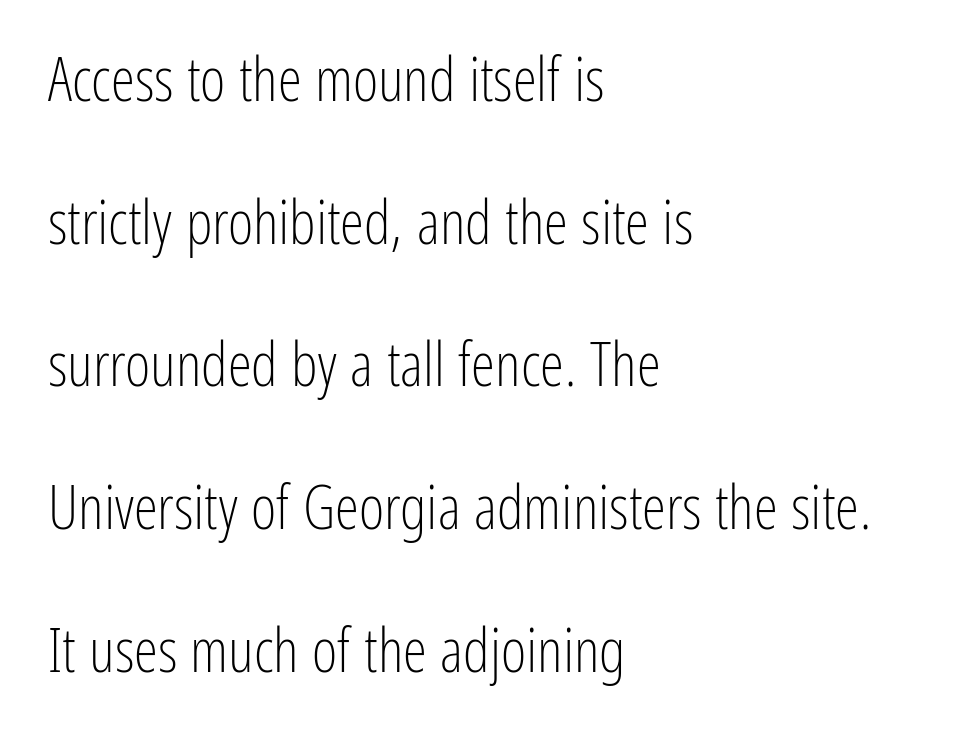
Q: Is the text bold? A: No.
Q: Is the text italic (slanted)? A: No, it is upright.
Q: Is the typeface a serif or a sans-serif typeface? A: Sans-serif.
Q: Is the text underlined? A: No.
Q: How is the paragraph aligned? A: Left-aligned.
Q: Is the spacing between letters normal or unusually wide? A: Normal.
Q: Is the spacing between lines tight, normal or loose? A: Loose.
Q: Width (condensed, normal, or wide)? A: Condensed.
Q: Stroke contrast? A: Low.
Q: x-height? A: Medium.
Q: Monospaced? A: No.
